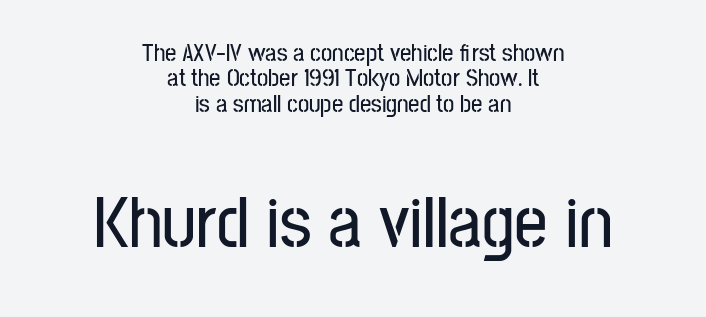
{"serif": "no", "italic": "no", "width": "condensed", "stroke_contrast": "low", "x_height": "medium", "monospaced": "no", "underline": "no", "align": "center", "line_spacing": "tight", "line_spacing_ratio": 1.02, "letter_spacing": "normal", "letter_spacing_em": 0.0, "larger_block": "second", "size_ratio": 2.96, "glyph_px": 74}
